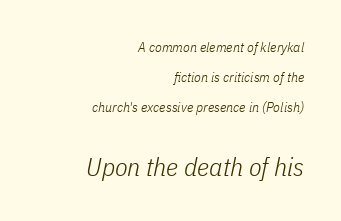
No extra ink here — the face is not bold. The lines are spread far apart with generous leading. The font's italic variant was chosen for this text. How are the letters spaced? Ordinarily, with no added tracking.
